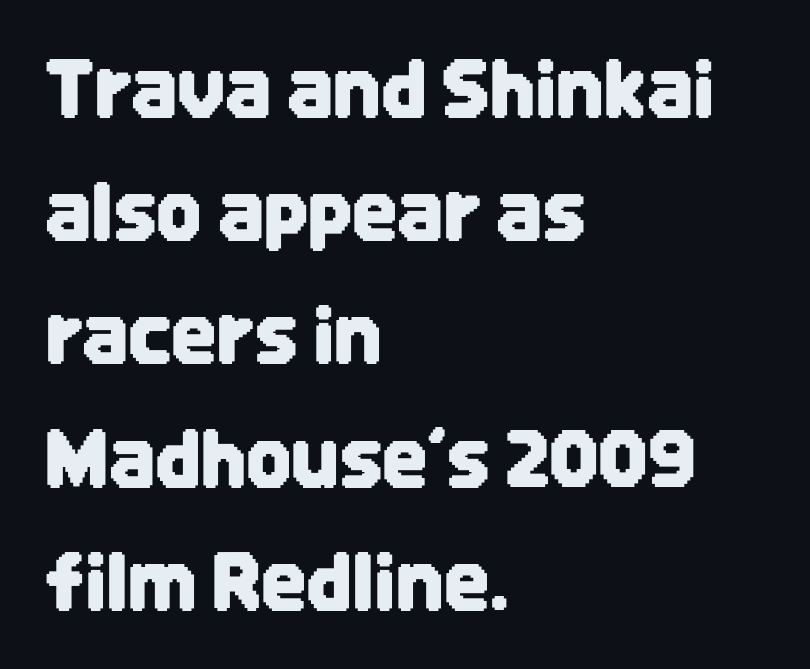
Words appear dense and cohesive because spacing is normal. Proportional: the letters do not fall into vertical columns. Teacher's note: observe the even left margin — that is flush-left alignment. Regarding serifs, this sample does without them. Unlike italic type, these characters show no tilt at all.
